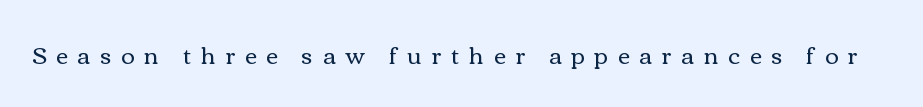
Q: Is the text bold? A: No.
Q: Is the text italic (slanted)? A: No, it is upright.
Q: Is the text underlined? A: No.
Q: Is the spacing between letters normal or unusually wide? A: Unusually wide.
